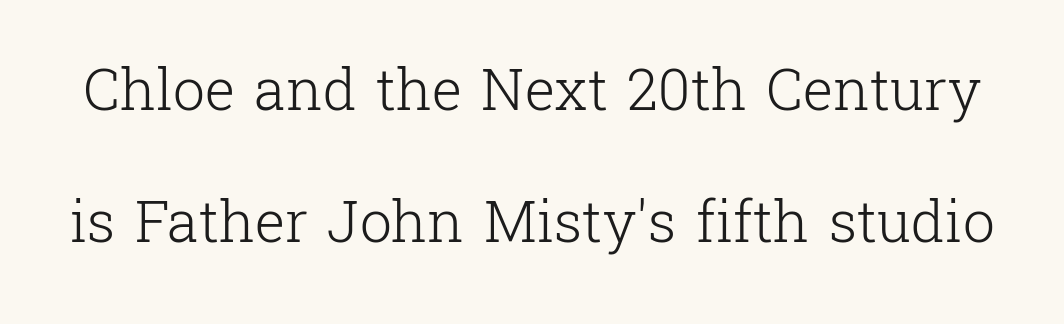
The image shows 57 px light serif type, upright; set loose line spacing (2.31x), normal letter spacing, not underlined; low stroke contrast and a medium x-height.
